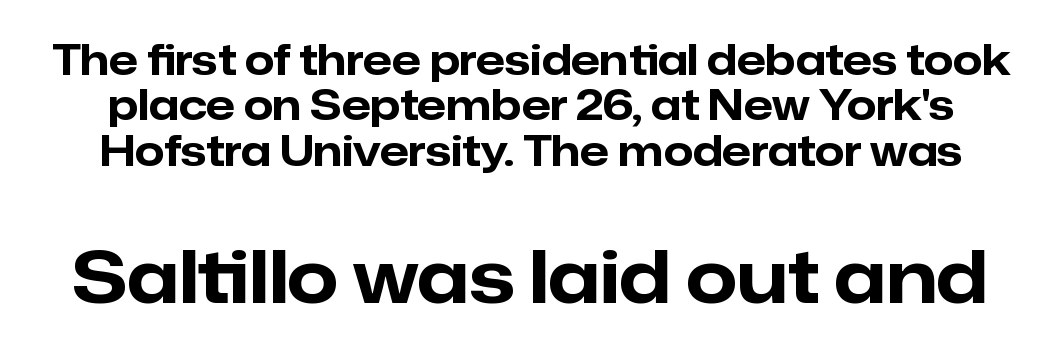
Q: Is the text bold? A: Yes.
Q: Is the text italic (slanted)? A: No, it is upright.
Q: Is the typeface a serif or a sans-serif typeface? A: Sans-serif.
Q: Is the text underlined? A: No.
Q: Is the spacing between letters normal or unusually wide? A: Normal.
Q: Is the spacing between lines tight, normal or loose? A: Tight.
Q: Which block of text is set in a larger size, the first (top) or the second (bottom)? A: The second (bottom) one.
Q: Width (condensed, normal, or wide)? A: Normal.
Q: Stroke contrast? A: Low.
Q: x-height? A: Medium.
Q: Monospaced? A: No.
